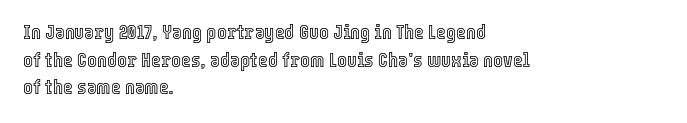
Every character sits straight up, as roman type does. Decoration check: the copy has no underline. A normal amount of white space separates one row of letters from the next. The passage shown has conventional tracking throughout.
